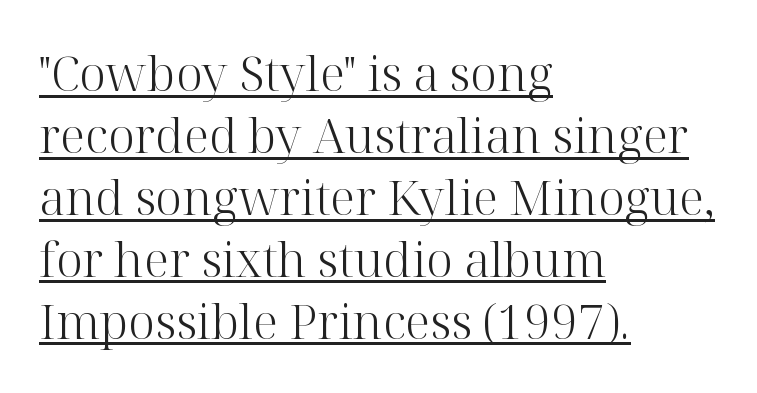
{"serif": "yes", "italic": "no", "bold": "no", "weight": "light", "width": "normal", "stroke_contrast": "high", "x_height": "medium", "monospaced": "no", "underline": "yes", "align": "left", "line_spacing": "normal", "line_spacing_ratio": 1.29, "letter_spacing": "normal", "letter_spacing_em": 0.0, "glyph_px": 48}
